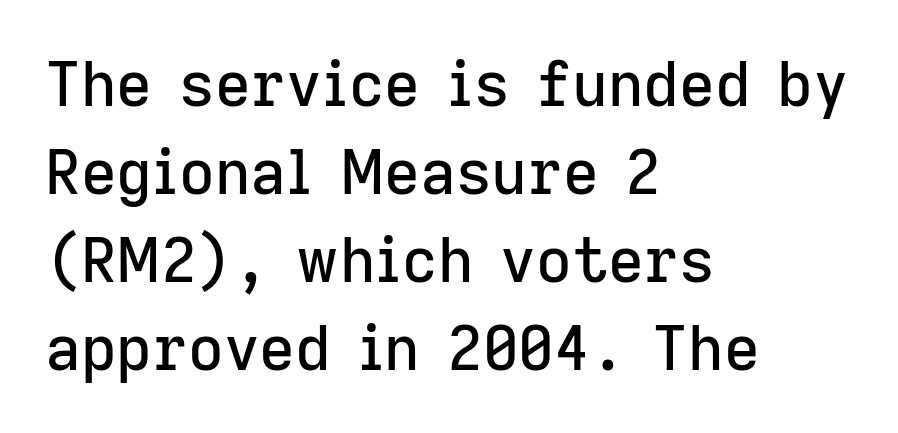
{"serif": "no", "italic": "no", "width": "normal", "stroke_contrast": "low", "x_height": "medium", "monospaced": "no", "underline": "no", "align": "left", "line_spacing": "normal", "line_spacing_ratio": 1.42, "letter_spacing": "normal", "letter_spacing_em": 0.0, "glyph_px": 62}
